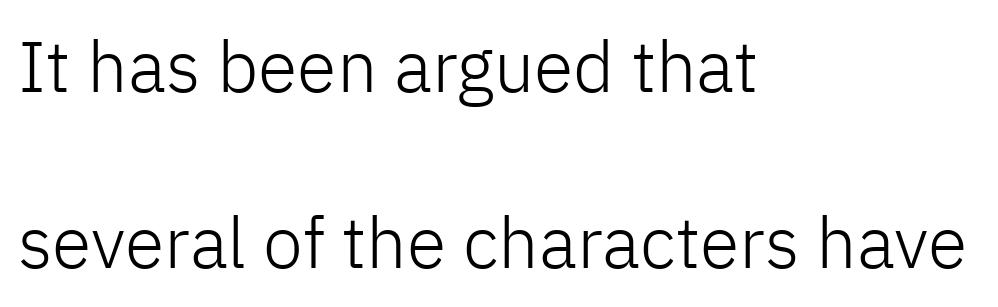
{"serif": "no", "italic": "no", "bold": "no", "weight": "light", "width": "normal", "stroke_contrast": "low", "x_height": "medium", "monospaced": "no", "underline": "no", "align": "left", "line_spacing": "loose", "line_spacing_ratio": 2.45, "letter_spacing": "normal", "letter_spacing_em": 0.0, "glyph_px": 72}
